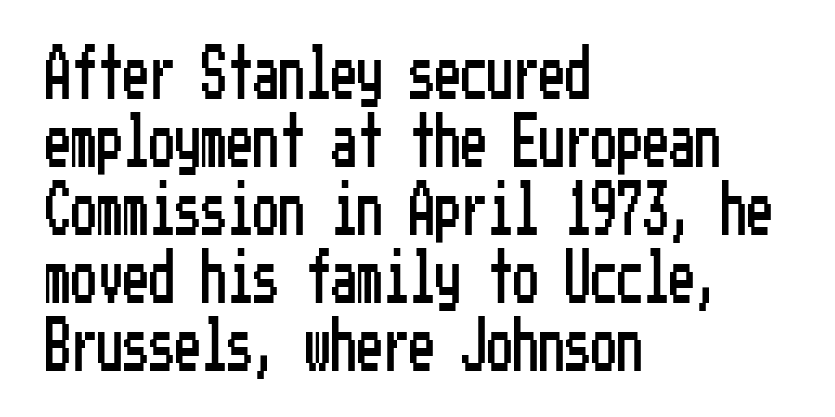
Q: Is the text italic (slanted)? A: No, it is upright.
Q: Is the typeface a serif or a sans-serif typeface? A: Sans-serif.
Q: Is the text underlined? A: No.
Q: How is the paragraph aligned? A: Left-aligned.
Q: Is the spacing between letters normal or unusually wide? A: Normal.
Q: Is the spacing between lines tight, normal or loose? A: Normal.
Q: Width (condensed, normal, or wide)? A: Condensed.
Q: Stroke contrast? A: Low.
Q: x-height? A: Medium.
